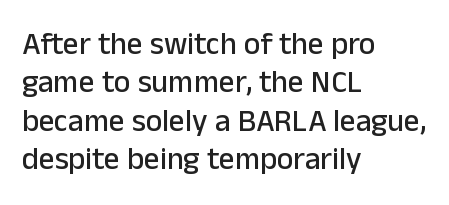
The image shows 31 px sans-serif type, upright; set left-aligned, line spacing 1.24x, normal letter spacing, not underlined; low stroke contrast and a medium x-height.
